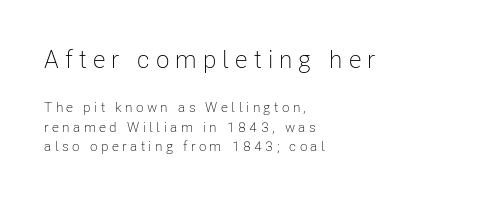
The letterforms sit at book weight or below. Beneath every word, the page is bare. The type sits square on the baseline with zero lean. Notice how descenders clear the ascenders below comfortably — that's standard leading. Type size steps down from the first block to the second. Alignment: flush left.
